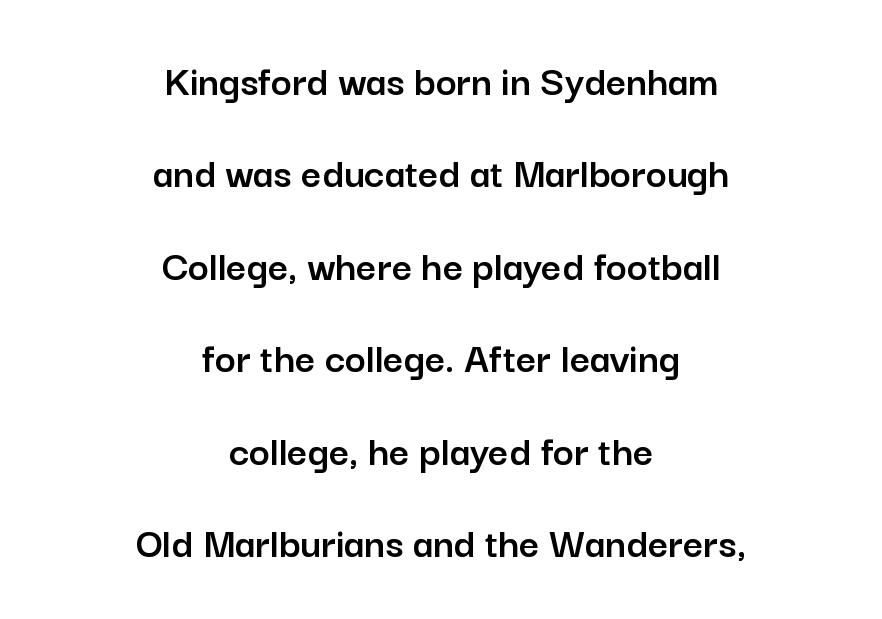
The image shows 44 px sans-serif type, upright; set centered, loose line spacing (2.1x), normal letter spacing, not underlined; low stroke contrast and a medium x-height.
